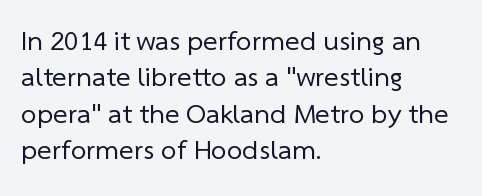
Q: Is the text bold? A: No.
Q: Is the typeface a serif or a sans-serif typeface? A: Sans-serif.
Q: Is the text underlined? A: No.
Q: How is the paragraph aligned? A: Left-aligned.
Q: Is the spacing between letters normal or unusually wide? A: Normal.
Q: Is the spacing between lines tight, normal or loose? A: Normal.
Q: Width (condensed, normal, or wide)? A: Normal.
Q: Stroke contrast? A: Low.
Q: x-height? A: Medium.
Q: Monospaced? A: No.
